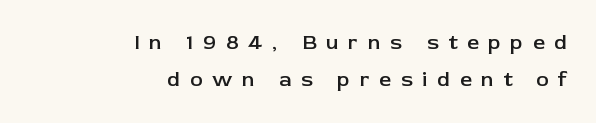
{"italic": "no", "bold": "semi", "underline": "no", "align": "right", "line_spacing_ratio": 1.77, "letter_spacing": "wide", "letter_spacing_em": 0.46, "glyph_px": 21}
